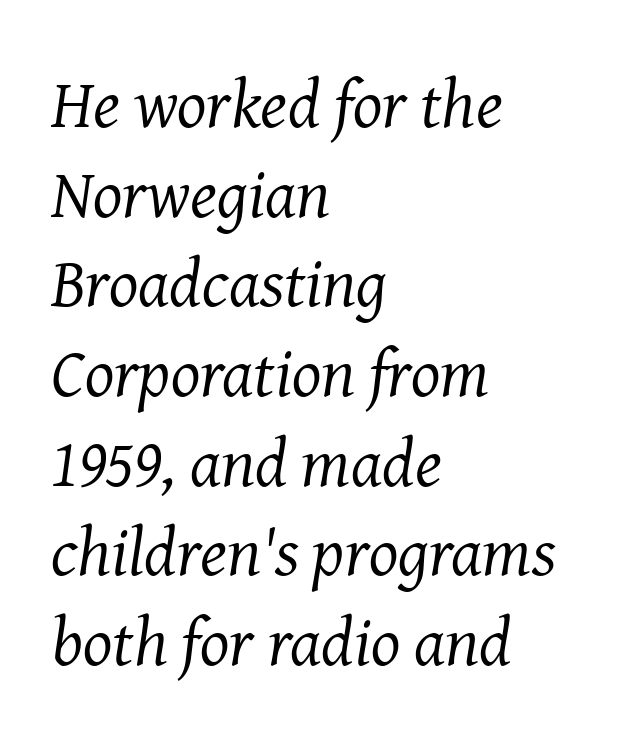
{"serif": "yes", "italic": "yes", "lean": "right", "slant_degrees": 8, "bold": "no", "weight": "regular", "width": "normal", "stroke_contrast": "medium", "x_height": "medium", "monospaced": "no", "underline": "no", "align": "left", "line_spacing": "normal", "line_spacing_ratio": 1.3, "letter_spacing": "normal", "letter_spacing_em": 0.0, "glyph_px": 69}
